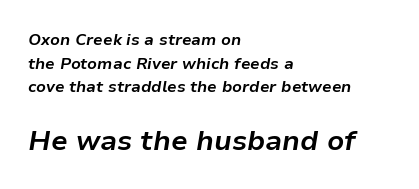
Only glyphs here, with clear space below each row. What's the leading like? Ordinary, nothing unusual. Short note: letters normally spaced. You could not count columns in this text — the font is proportionally spaced. Posture: slanted. Weight: bold.
